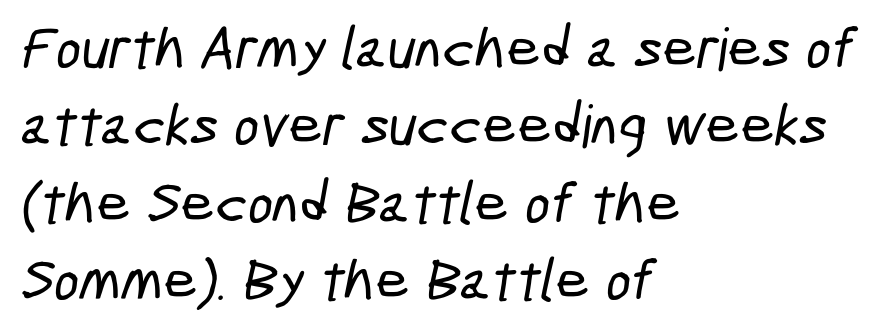
Q: Is the typeface a serif or a sans-serif typeface? A: Sans-serif.
Q: Is the text underlined? A: No.
Q: How is the paragraph aligned? A: Left-aligned.
Q: Is the spacing between letters normal or unusually wide? A: Normal.
Q: Is the spacing between lines tight, normal or loose? A: Normal.
Q: Width (condensed, normal, or wide)? A: Condensed.
Q: Stroke contrast? A: Low.
Q: x-height? A: Medium.
Q: Monospaced? A: No.
